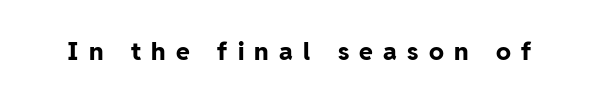
The image shows 25 px bold type, upright; set unusually wide letter spacing (+0.41 em), not underlined.
